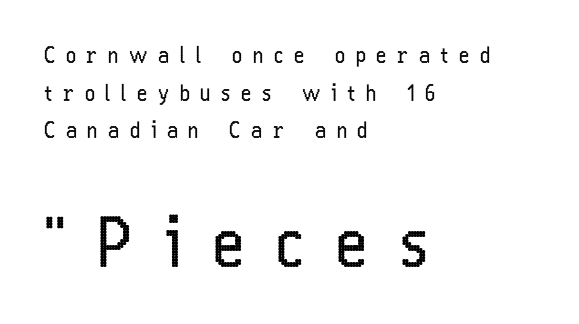
Q: Is the text bold? A: No.
Q: Is the text italic (slanted)? A: No, it is upright.
Q: Is the typeface a serif or a sans-serif typeface? A: Sans-serif.
Q: Is the text underlined? A: No.
Q: How is the paragraph aligned? A: Left-aligned.
Q: Is the spacing between letters normal or unusually wide? A: Unusually wide.
Q: Which block of text is set in a larger size, the first (top) or the second (bottom)? A: The second (bottom) one.
Q: Width (condensed, normal, or wide)? A: Condensed.
Q: Stroke contrast? A: Low.
Q: x-height? A: Medium.
Q: Monospaced? A: No.
